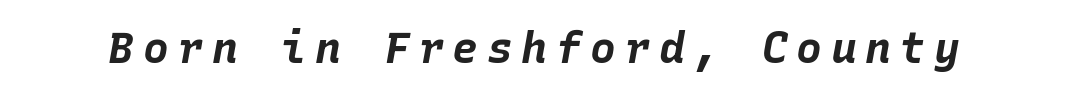
The image shows 43 px bold type, italic (leaning right), monospaced; set unusually wide letter spacing (+0.2 em), not underlined; low stroke contrast and a large x-height.
